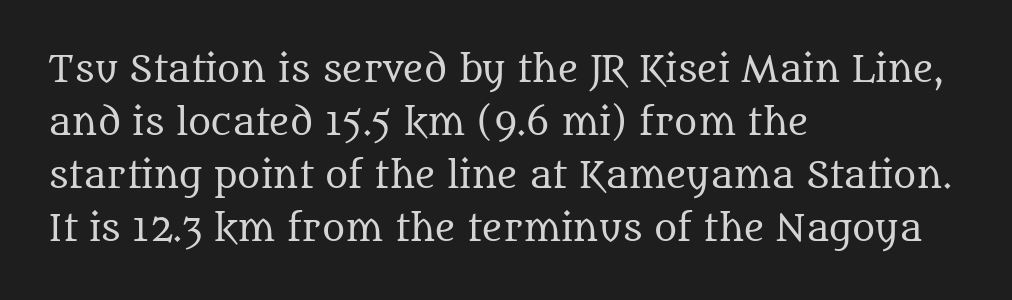
{"serif": "yes", "italic": "no", "bold": "no", "weight": "regular", "width": "normal", "stroke_contrast": "medium", "x_height": "large", "monospaced": "no", "underline": "no", "align": "left", "line_spacing": "normal", "line_spacing_ratio": 1.51, "letter_spacing": "normal", "letter_spacing_em": 0.0, "glyph_px": 35}
